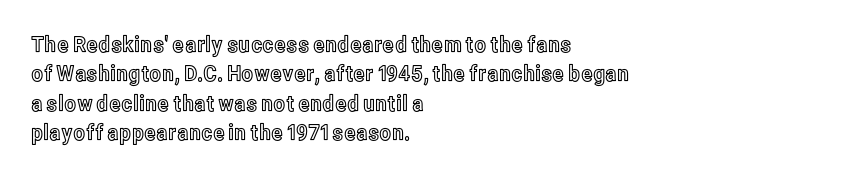
{"italic": "no", "underline": "no", "align": "left", "line_spacing": "normal", "line_spacing_ratio": 1.34, "letter_spacing": "normal", "letter_spacing_em": 0.0, "glyph_px": 22}
